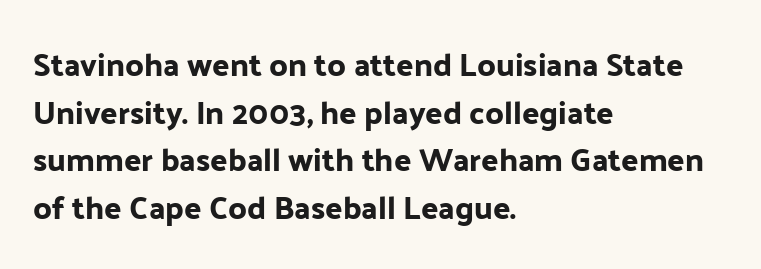
Q: Is the text italic (slanted)? A: No, it is upright.
Q: Is the typeface a serif or a sans-serif typeface? A: Sans-serif.
Q: Is the text underlined? A: No.
Q: How is the paragraph aligned? A: Left-aligned.
Q: Is the spacing between letters normal or unusually wide? A: Normal.
Q: Is the spacing between lines tight, normal or loose? A: Normal.
Q: Width (condensed, normal, or wide)? A: Normal.
Q: Stroke contrast? A: Low.
Q: x-height? A: Medium.
Q: Monospaced? A: No.
